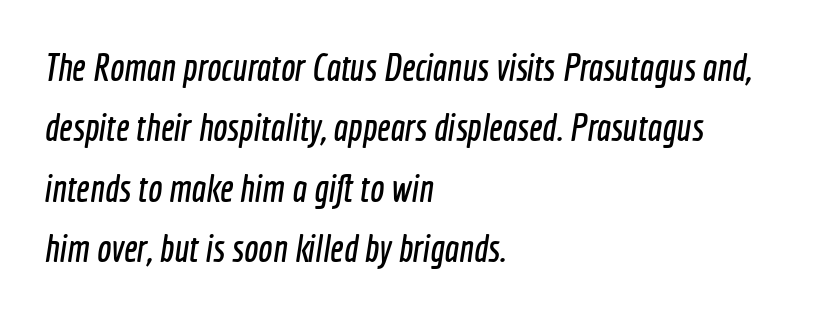
Q: Is the typeface a serif or a sans-serif typeface? A: Sans-serif.
Q: Is the text underlined? A: No.
Q: How is the paragraph aligned? A: Left-aligned.
Q: Is the spacing between letters normal or unusually wide? A: Normal.
Q: Is the spacing between lines tight, normal or loose? A: Normal.
Q: Width (condensed, normal, or wide)? A: Condensed.
Q: x-height? A: Medium.
Q: Monospaced? A: No.
